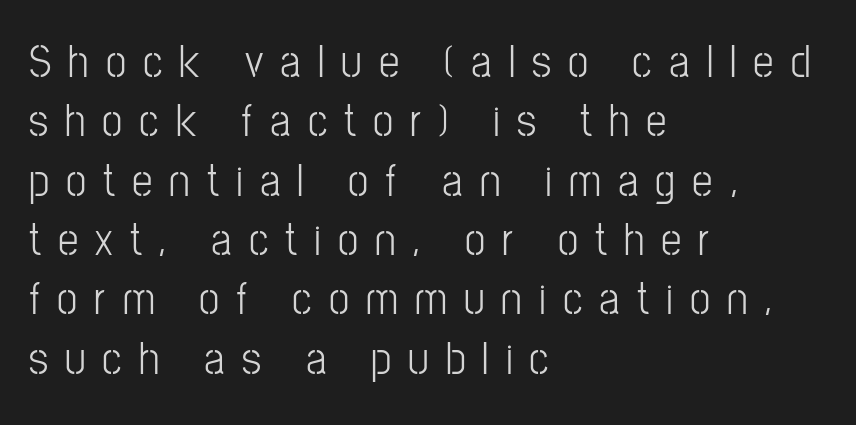
The image shows 46 px light, condensed sans-serif type, upright; set left-aligned, normal line spacing (1.29x), unusually wide letter spacing (+0.37 em), not underlined; low stroke contrast and a medium x-height.
